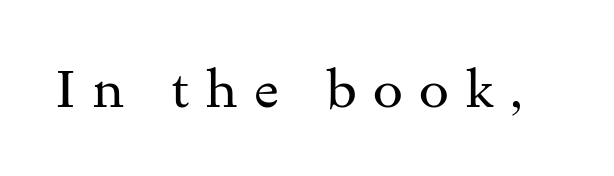
{"serif": "yes", "italic": "no", "bold": "no", "weight": "regular", "width": "wide", "stroke_contrast": "medium", "x_height": "small", "monospaced": "no", "underline": "no", "letter_spacing": "wide", "letter_spacing_em": 0.3, "glyph_px": 54}
